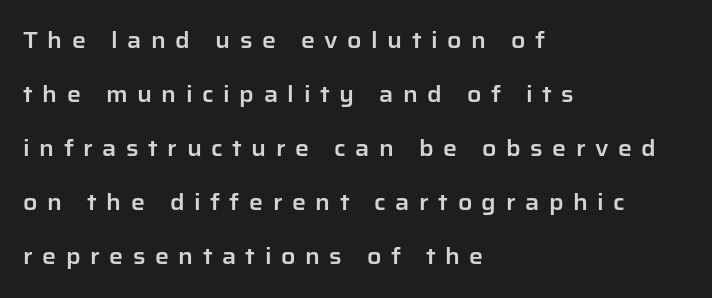
Vertical strokes here are truly vertical. Compared with a centered layout, this one pins lines to the left instead. Letters rest on an invisible, unmarked baseline. The line-height multiplier appears high, well above default. Students, note that the glyphs here are deliberately spaced far apart.
